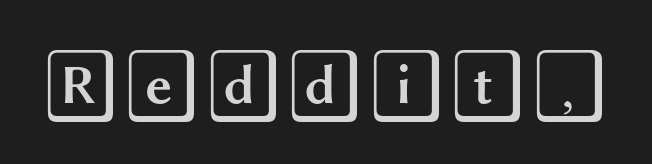
The image shows 74 px wide type, upright; set normal letter spacing, not underlined; a large x-height.
